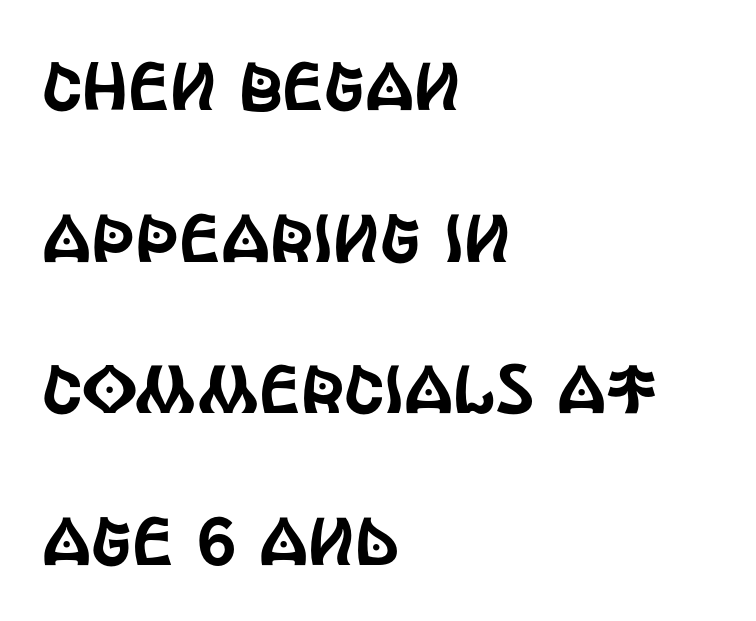
{"serif": "no", "italic": "no", "width": "condensed", "x_height": "large", "monospaced": "no", "underline": "no", "align": "left", "line_spacing": "loose", "line_spacing_ratio": 2.23, "letter_spacing": "normal", "letter_spacing_em": 0.0, "glyph_px": 68}
